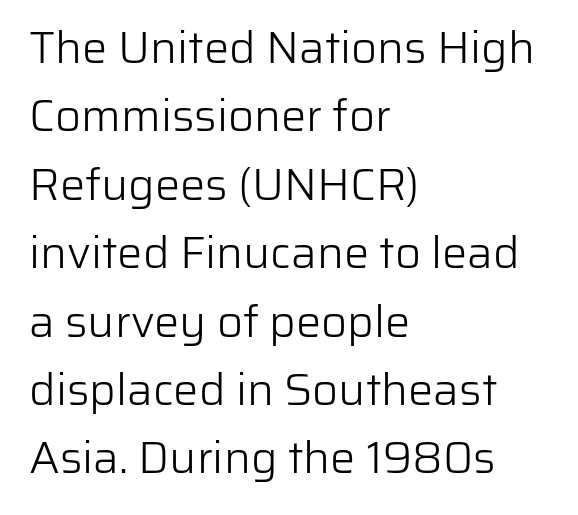
The image shows 45 px light sans-serif type, upright; set left-aligned, normal line spacing (1.52x), normal letter spacing, not underlined; low stroke contrast and a medium x-height.
